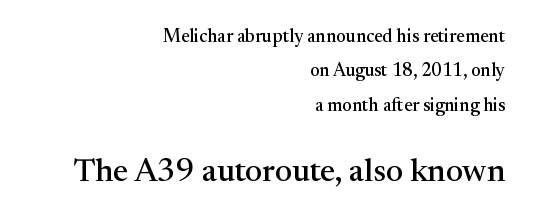
A typesetter would call this proportional, since set widths differ per character. Tracking value appears to be zero — textbook default spacing. The block of text is sparse from top to bottom, with ample space between rows. Two sizes are in play, and the larger belongs to the second block. The specimen omits any rule beneath the text block's lines. The font's upright variant was chosen for this text.
